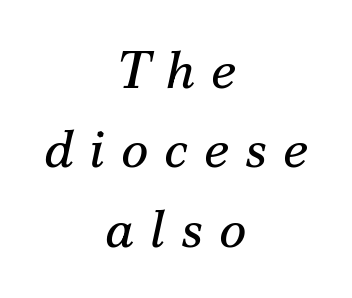
The image shows 53 px regular-weight serif type, italic (leaning right); set centered, normal line spacing (1.5x), unusually wide letter spacing (+0.3 em), not underlined; medium stroke contrast and a small x-height.
